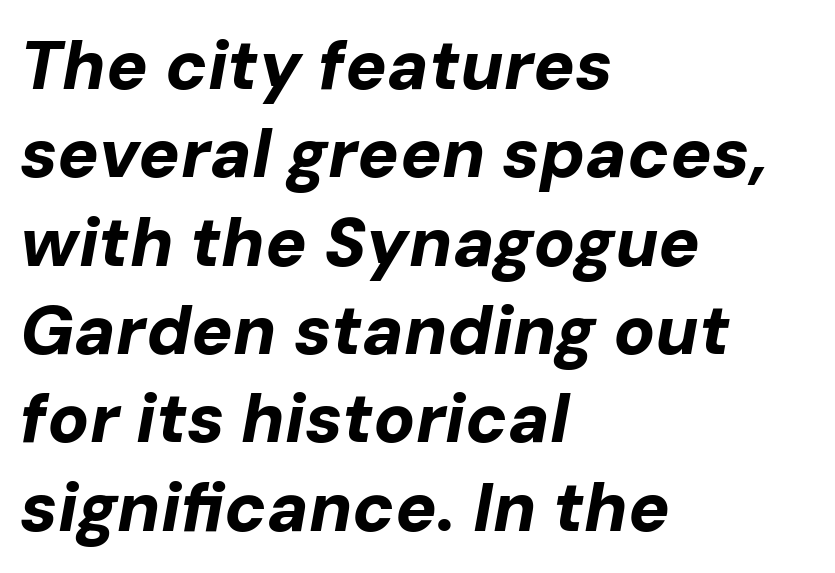
The image shows 69 px bold type, italic (leaning right); set left-aligned, normal line spacing (1.28x), normal letter spacing, not underlined; low stroke contrast and a medium x-height.
